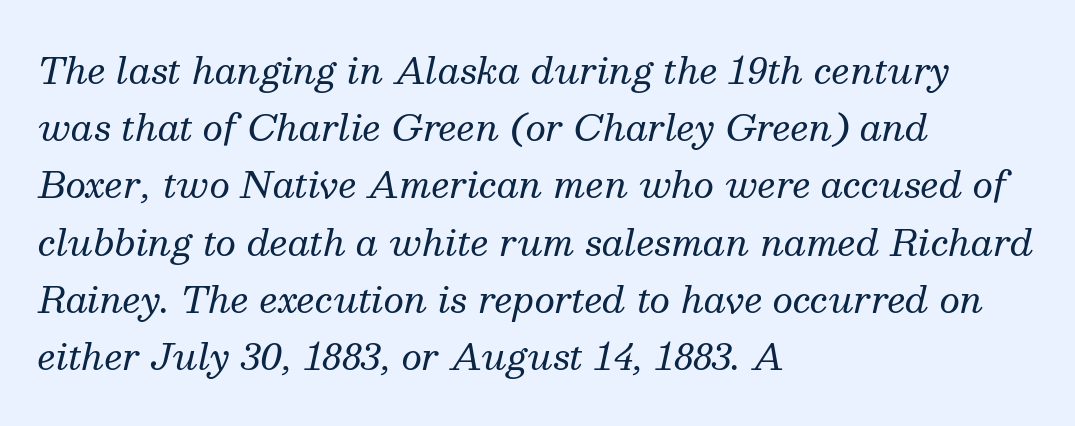
Q: Is the text bold? A: No.
Q: Is the text italic (slanted)? A: Yes, it leans right by about 13 degrees.
Q: Is the typeface a serif or a sans-serif typeface? A: Serif.
Q: Is the text underlined? A: No.
Q: How is the paragraph aligned? A: Left-aligned.
Q: Is the spacing between letters normal or unusually wide? A: Normal.
Q: Is the spacing between lines tight, normal or loose? A: Normal.
Q: Width (condensed, normal, or wide)? A: Normal.
Q: Stroke contrast? A: Medium.
Q: x-height? A: Medium.
Q: Monospaced? A: No.
